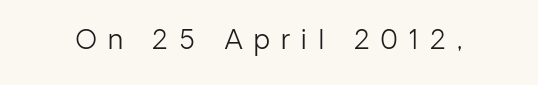
Q: Is the text bold? A: No.
Q: Is the text italic (slanted)? A: No, it is upright.
Q: Is the text underlined? A: No.
Q: Is the spacing between letters normal or unusually wide? A: Unusually wide.
